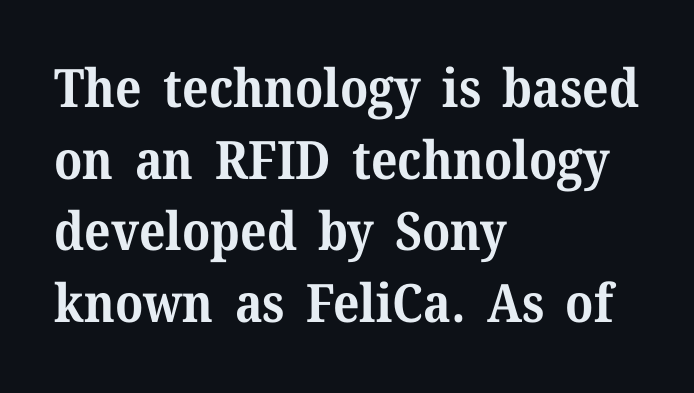
Do the characters align in a grid? No, the font is proportional. Successive baselines arrive at the customary interval. Each letter's strokes conclude with small projecting serifs. A clean baseline with only descenders dipping below it. It's the straight-up-and-down kind of type. Look at the tracking — it's just the regular setting, nothing added.
